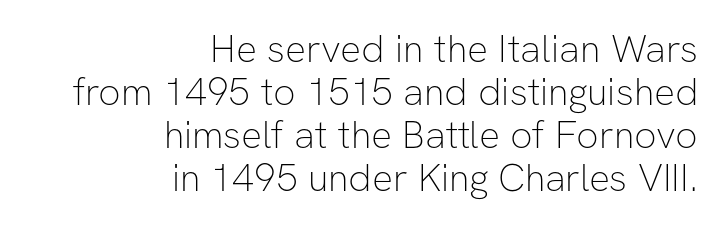
Stroke mass is kept to a normal reading level or below. Compared with typical body copy, the letter spacing here is the same. Do the characters align in a grid? No, the font is proportional. Note: no serifs on the glyphs.
